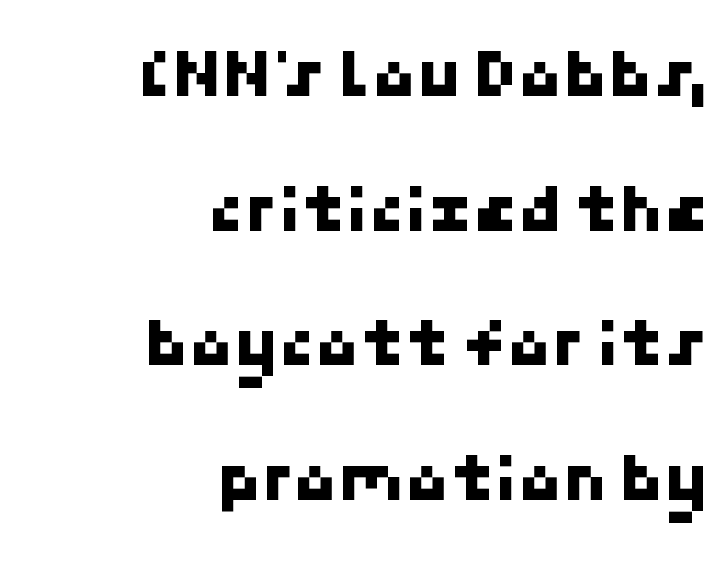
The image shows 72 px sans-serif type; set right-aligned, line spacing 1.87x, normal letter spacing, not underlined; low stroke contrast and a medium x-height.
